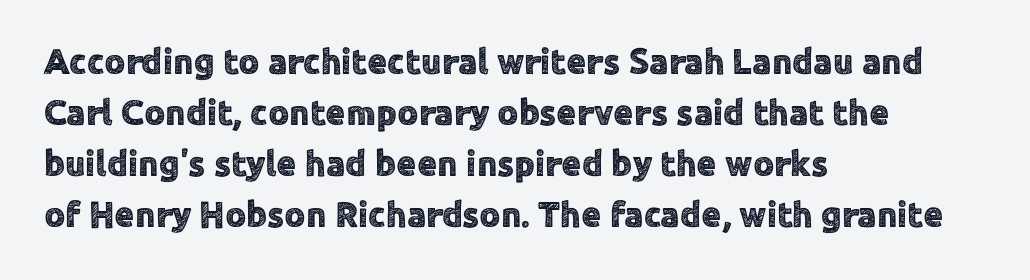
{"serif": "no", "italic": "no", "width": "normal", "x_height": "medium", "monospaced": "no", "underline": "no", "align": "left", "line_spacing": "normal", "line_spacing_ratio": 1.42, "letter_spacing": "normal", "letter_spacing_em": 0.0, "glyph_px": 36}
